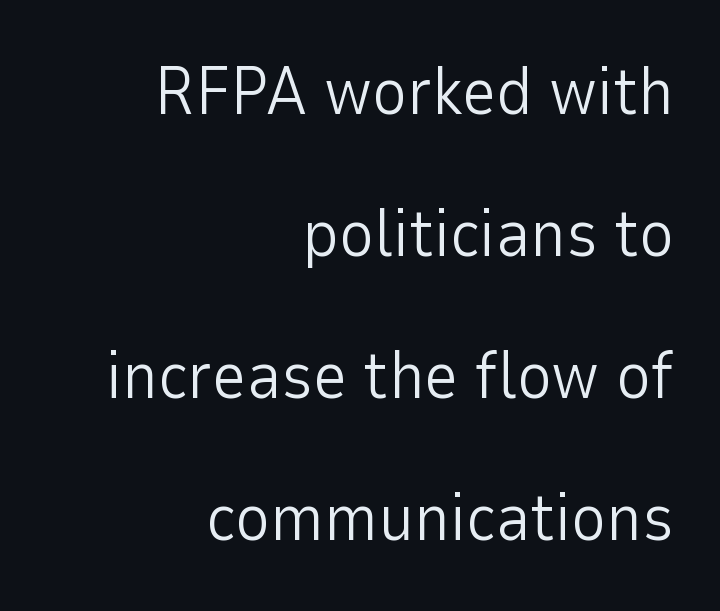
{"serif": "no", "italic": "no", "bold": "no", "weight": "light", "width": "normal", "stroke_contrast": "low", "x_height": "medium", "monospaced": "no", "underline": "no", "align": "right", "line_spacing": "loose", "line_spacing_ratio": 2.12, "letter_spacing": "normal", "letter_spacing_em": 0.0, "glyph_px": 67}
